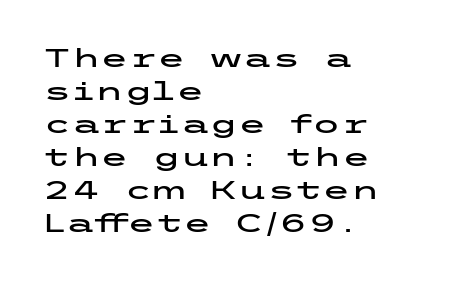
Q: Is the text italic (slanted)? A: No, it is upright.
Q: Is the text underlined? A: No.
Q: How is the paragraph aligned? A: Left-aligned.
Q: Is the spacing between letters normal or unusually wide? A: Normal.
Q: Is the spacing between lines tight, normal or loose? A: Normal.
